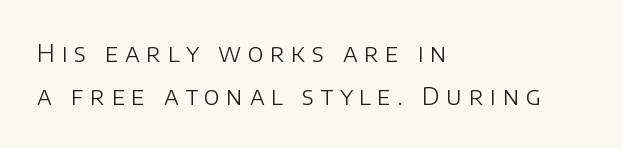
{"italic": "no", "bold": "no", "underline": "no", "align": "left", "line_spacing_ratio": 1.78, "letter_spacing": "wide", "letter_spacing_em": 0.27, "glyph_px": 24}
